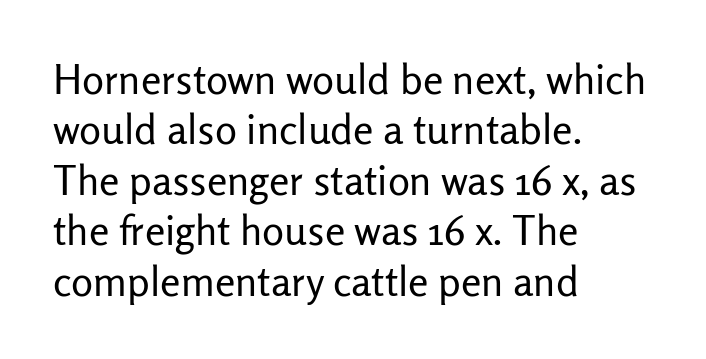
Q: Is the text bold? A: No.
Q: Is the text italic (slanted)? A: No, it is upright.
Q: Is the typeface a serif or a sans-serif typeface? A: Sans-serif.
Q: Is the text underlined? A: No.
Q: How is the paragraph aligned? A: Left-aligned.
Q: Is the spacing between letters normal or unusually wide? A: Normal.
Q: Width (condensed, normal, or wide)? A: Normal.
Q: Stroke contrast? A: Low.
Q: x-height? A: Medium.
Q: Monospaced? A: No.
